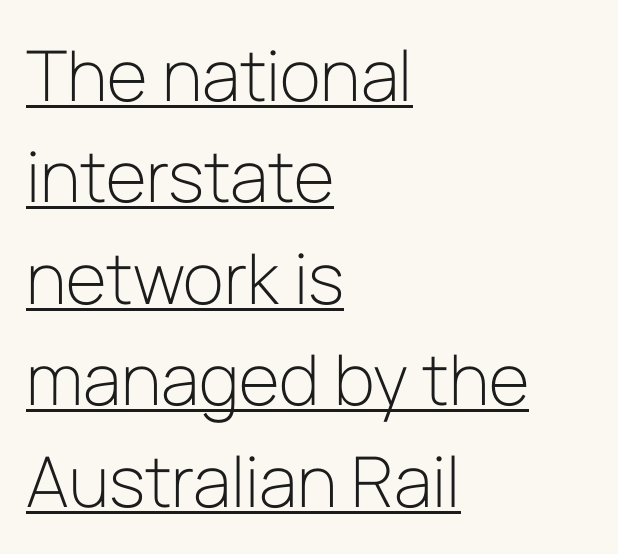
The image shows 70 px light sans-serif type, upright; set left-aligned, normal line spacing (1.45x), normal letter spacing, underlined; low stroke contrast and a medium x-height.
